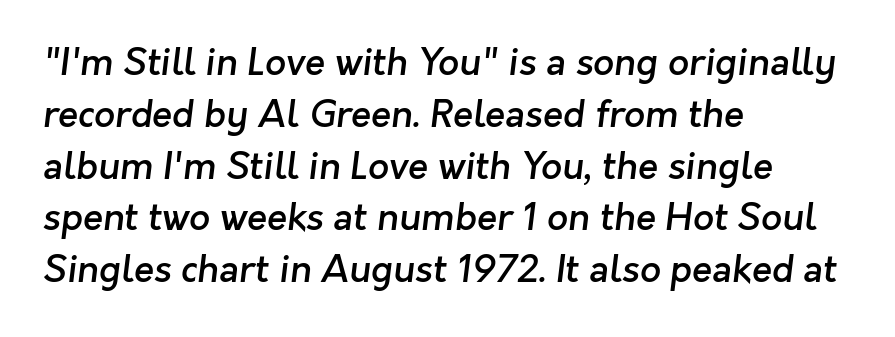
The image shows 37 px semibold sans-serif type; set left-aligned, normal line spacing (1.4x), normal letter spacing, not underlined; low stroke contrast and a medium x-height.
